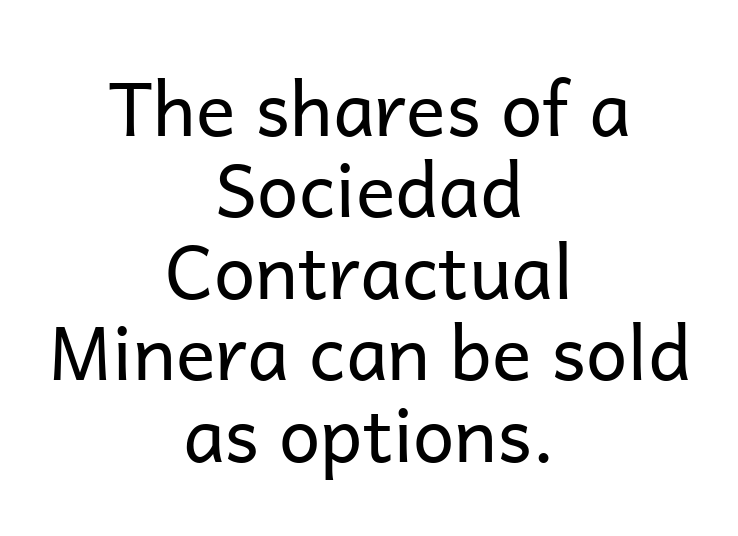
Q: Is the text bold? A: No.
Q: Is the text italic (slanted)? A: No, it is upright.
Q: Is the typeface a serif or a sans-serif typeface? A: Sans-serif.
Q: Is the text underlined? A: No.
Q: How is the paragraph aligned? A: Centered.
Q: Is the spacing between letters normal or unusually wide? A: Normal.
Q: Is the spacing between lines tight, normal or loose? A: Tight.
Q: Width (condensed, normal, or wide)? A: Normal.
Q: Stroke contrast? A: Low.
Q: x-height? A: Medium.
Q: Monospaced? A: No.
